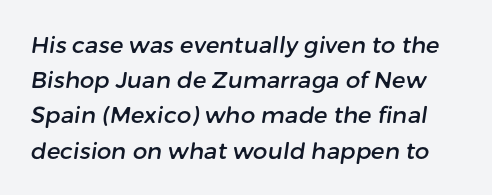
Tracking value appears to be zero — textbook default spacing. A bare baseline throughout the passage. Students, observe: this is what conventionally led text looks like.
